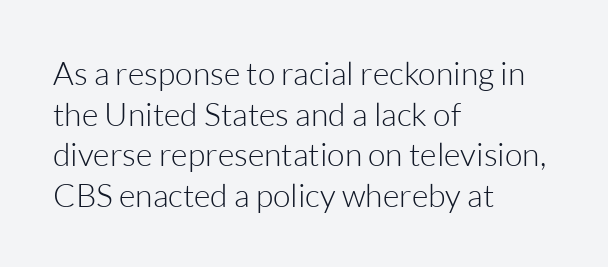
{"serif": "no", "italic": "no", "bold": "no", "weight": "light", "width": "normal", "stroke_contrast": "low", "x_height": "medium", "monospaced": "no", "underline": "no", "align": "left", "line_spacing": "normal", "line_spacing_ratio": 1.27, "letter_spacing": "normal", "letter_spacing_em": 0.0, "glyph_px": 32}
